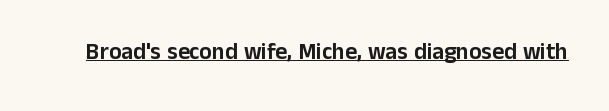
{"italic": "no", "underline": "yes", "letter_spacing": "normal", "letter_spacing_em": 0.0, "glyph_px": 23}
